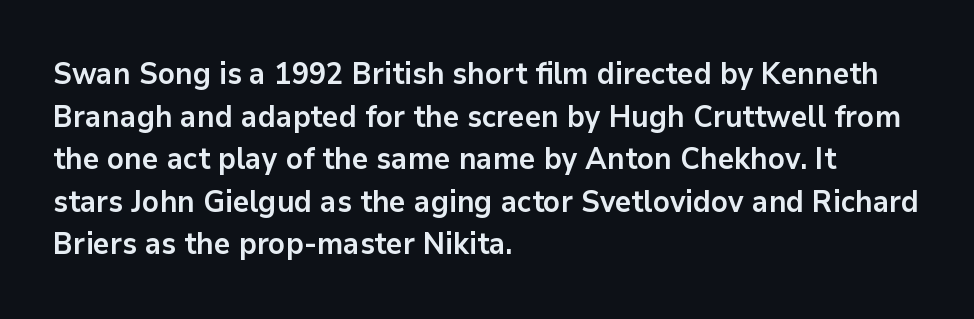
{"serif": "no", "italic": "no", "bold": "yes", "weight": "bold", "width": "normal", "stroke_contrast": "low", "x_height": "medium", "monospaced": "no", "underline": "no", "align": "left", "line_spacing": "normal", "line_spacing_ratio": 1.42, "letter_spacing": "normal", "letter_spacing_em": 0.0, "glyph_px": 30}
